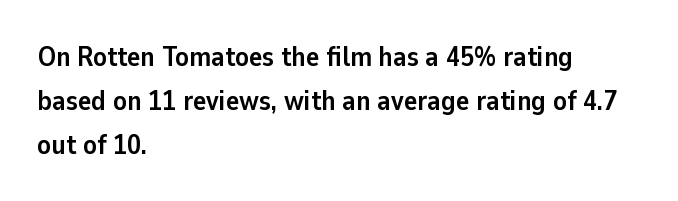
The image shows 28 px semibold sans-serif type, upright; set left-aligned, normal line spacing (1.57x), normal letter spacing, not underlined; low stroke contrast and a medium x-height.
